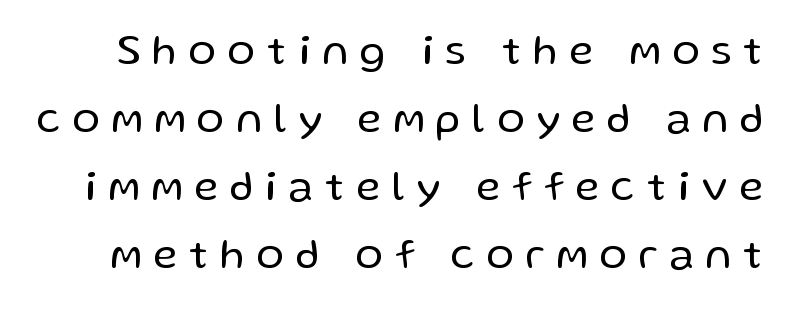
You can tell from the bare stems that sans-serif type was used. Character widths vary here, with narrow letters taking less room than wide ones. Someone cranked the tracking dial way up on this one. Evenly set lines give the paragraph a standard silhouette. Lines of text with bare space underneath. Italic: no, the glyphs are upright roman.
